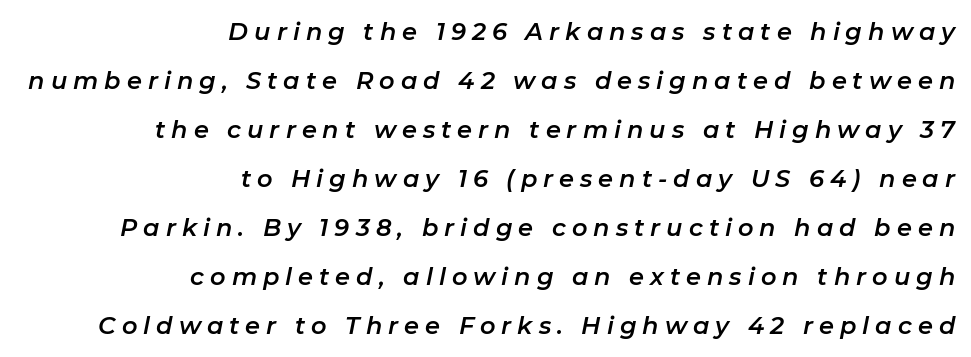
Q: Is the text italic (slanted)? A: Yes, it leans right by about 11 degrees.
Q: Is the text underlined? A: No.
Q: How is the paragraph aligned? A: Right-aligned.
Q: Is the spacing between letters normal or unusually wide? A: Unusually wide.
Q: Is the spacing between lines tight, normal or loose? A: Loose.
